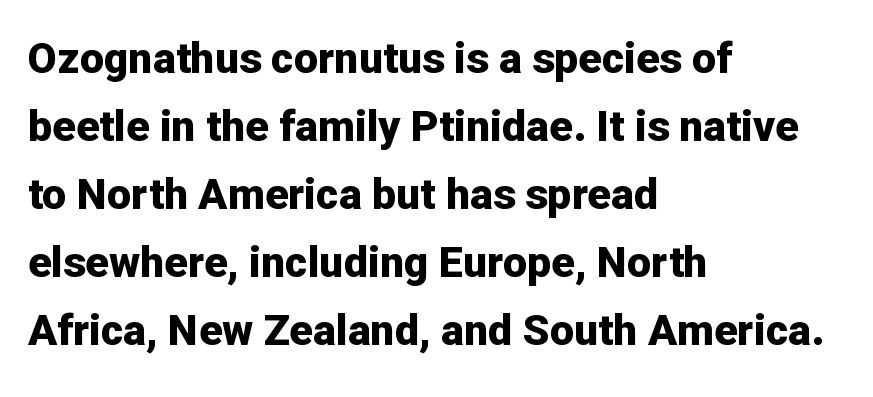
Q: Is the text bold? A: Yes.
Q: Is the text italic (slanted)? A: No, it is upright.
Q: Is the typeface a serif or a sans-serif typeface? A: Sans-serif.
Q: Is the text underlined? A: No.
Q: How is the paragraph aligned? A: Left-aligned.
Q: Is the spacing between letters normal or unusually wide? A: Normal.
Q: Is the spacing between lines tight, normal or loose? A: Normal.
Q: Width (condensed, normal, or wide)? A: Normal.
Q: Stroke contrast? A: Low.
Q: x-height? A: Medium.
Q: Monospaced? A: No.
